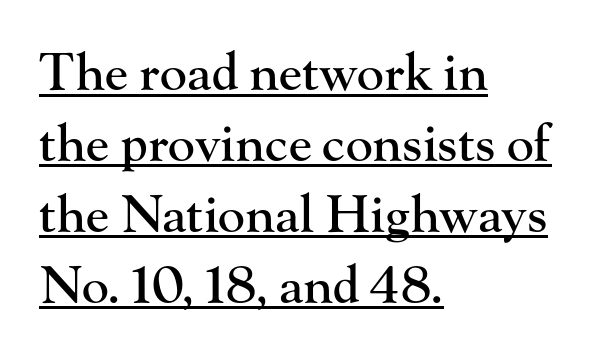
{"serif": "yes", "italic": "no", "width": "normal", "stroke_contrast": "high", "x_height": "small", "monospaced": "no", "underline": "yes", "align": "left", "line_spacing": "normal", "line_spacing_ratio": 1.39, "letter_spacing": "normal", "letter_spacing_em": 0.0, "glyph_px": 51}
